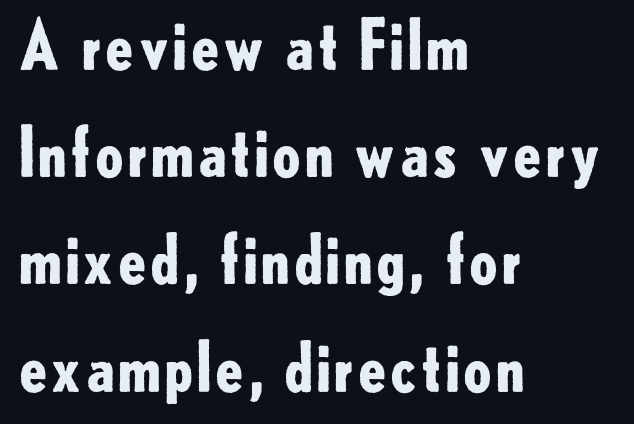
The image shows 67 px bold sans-serif type, upright; set left-aligned, normal line spacing (1.6x), normal letter spacing, not underlined; low stroke contrast and a small x-height.
